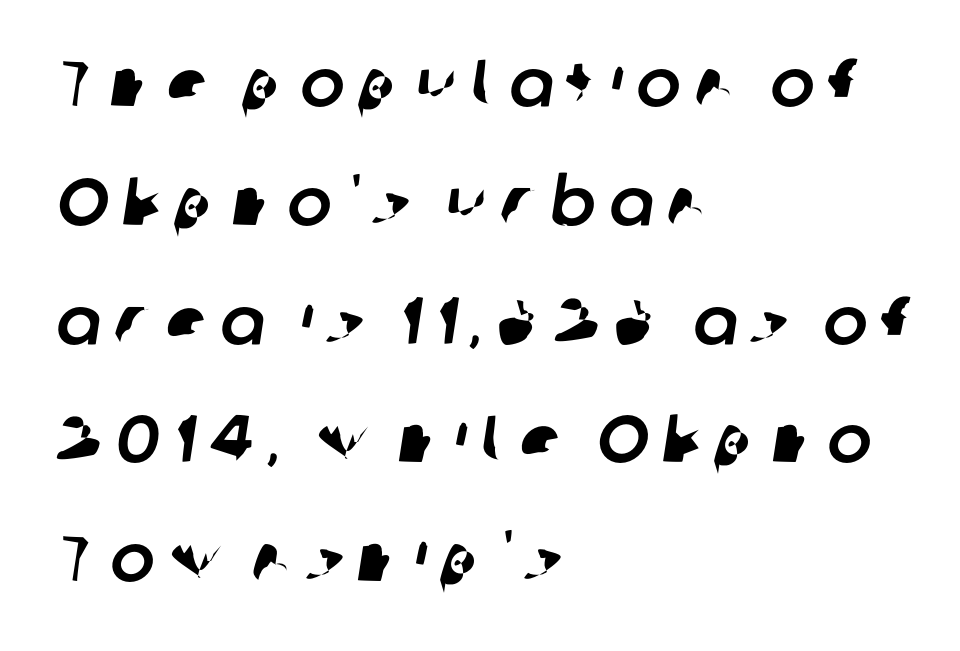
The image shows 66 px sans-serif type; set left-aligned, line spacing 1.8x, unusually wide letter spacing (+0.21 em), not underlined; low stroke contrast and a medium x-height.
